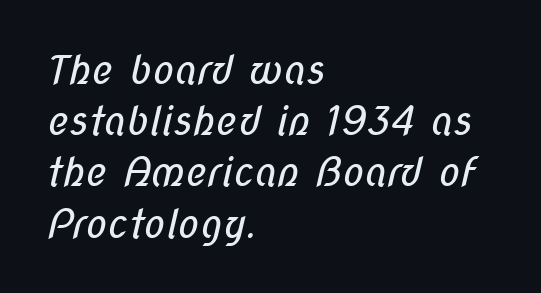
{"serif": "no", "bold": "no", "weight": "regular", "width": "condensed", "stroke_contrast": "low", "x_height": "medium", "monospaced": "no", "underline": "no", "align": "left", "line_spacing": "normal", "line_spacing_ratio": 1.28, "letter_spacing": "normal", "letter_spacing_em": 0.0, "glyph_px": 40}
